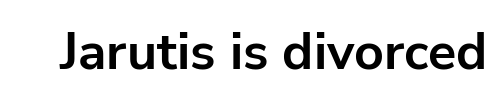
The image shows 52 px bold sans-serif type, upright; set normal letter spacing, not underlined; low stroke contrast and a medium x-height.
